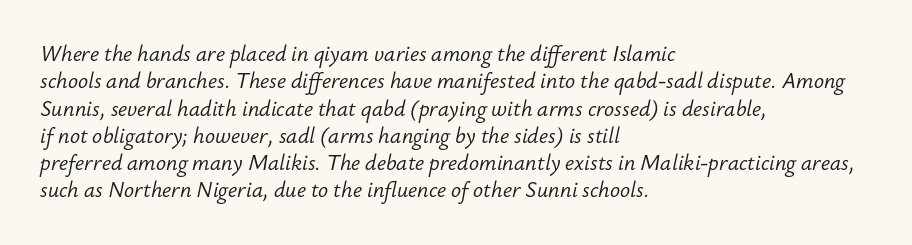
The image shows 21 px text type, italic (leaning right); set left-aligned, normal line spacing (1.3x), normal letter spacing, not underlined.
